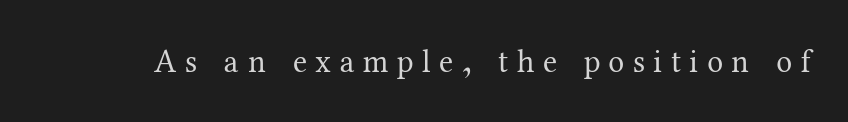
The image shows 32 px regular-weight serif type, upright; set unusually wide letter spacing (+0.27 em), not underlined; medium stroke contrast and a medium x-height.
